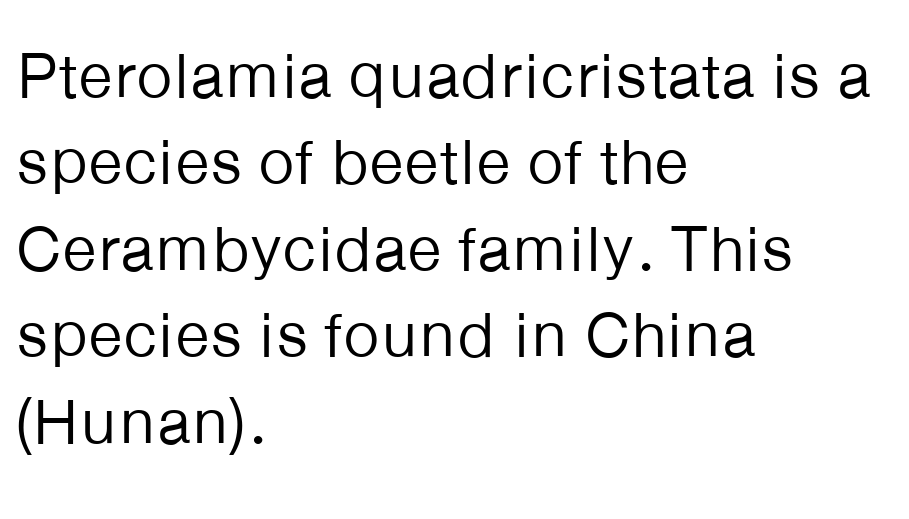
This is not heavy type; no bold has been used. Interline gaps are of average width in this sample. Note the varied advance widths — an 'i' is clearly narrower than an 'm'. The specimen reads as upright at a glance. Compared with typical body copy, the letter spacing here is the same.
